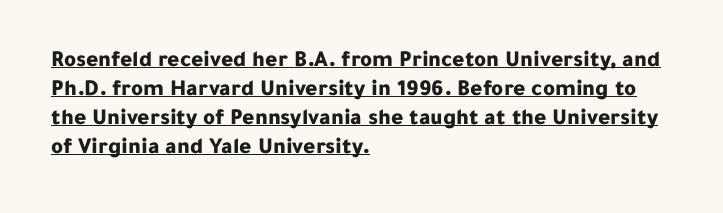
The image shows 23 px bold type, upright; set left-aligned, normal line spacing (1.26x), normal letter spacing, underlined.
